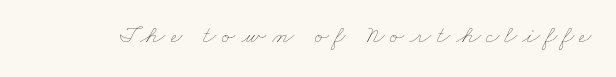
Q: Is the text bold? A: No.
Q: Is the text underlined? A: No.
Q: Is the spacing between letters normal or unusually wide? A: Unusually wide.
